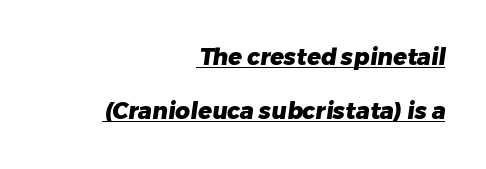
Check the space under the baseline: a stroke is drawn there. Notice how thick the strokes are: this is what a full bold looks like. These lines keep a tight, regular rhythm from letter to letter. Students, observe: this is what heavily led, spacious text looks like. This sample is right-justified, so line beginnings fall wherever the words allow.
